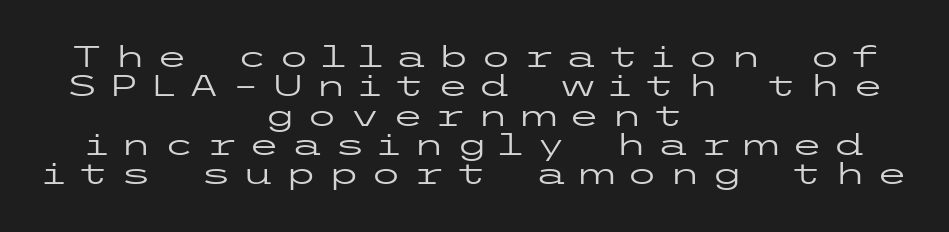
{"serif": "no", "italic": "no", "bold": "no", "weight": "regular", "width": "wide", "stroke_contrast": "low", "x_height": "medium", "underline": "no", "align": "center", "line_spacing": "tight", "line_spacing_ratio": 1.01, "letter_spacing": "wide", "letter_spacing_em": 0.37, "glyph_px": 29}
